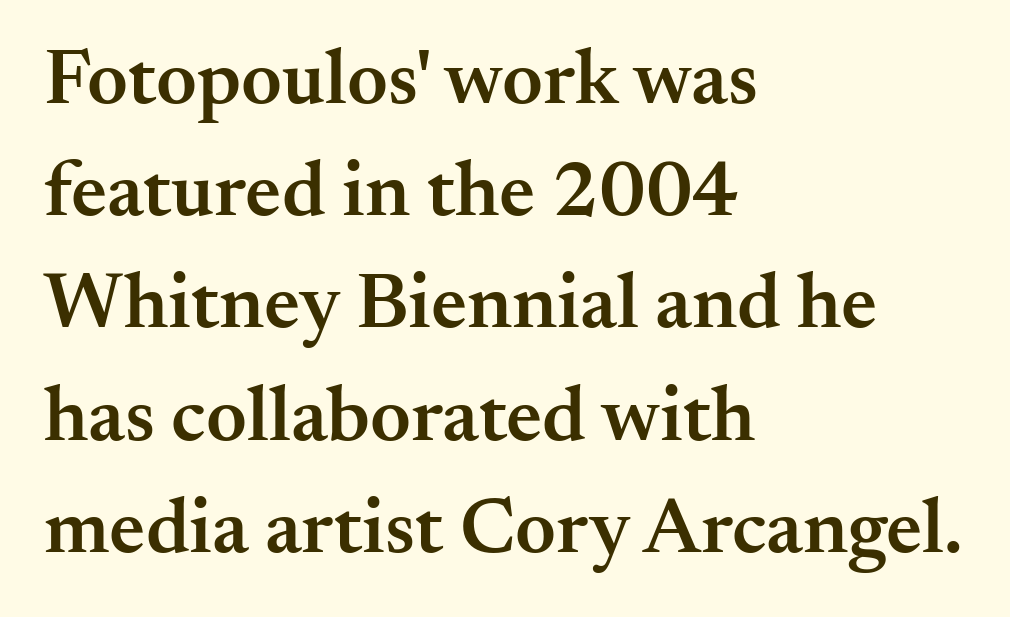
A bare baseline throughout the passage. Bold? Not quite — semibold, heavier than regular but stopping short. Is the block centered? No — it sits flush against the left margin. Is this a fixed-width face? No — the glyphs have proportional, varying widths. Is there much room between lines? A standard amount, neither cramped nor airy.
